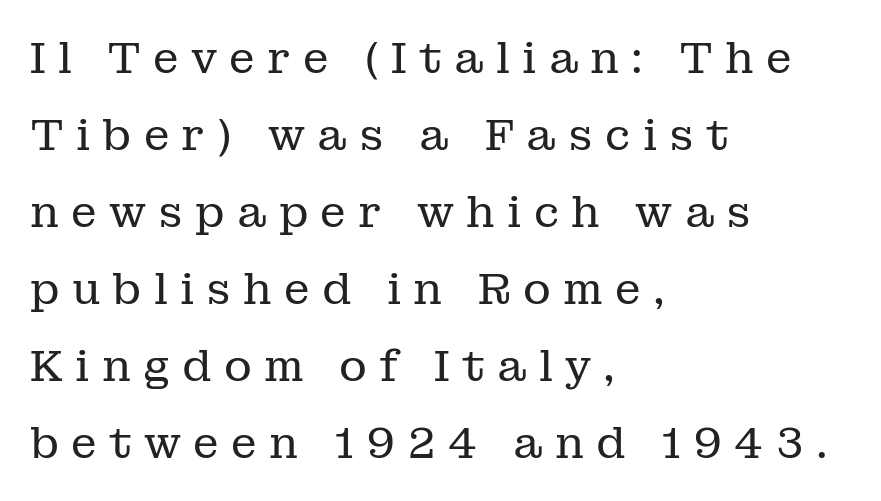
The image shows 43 px regular-weight serif type, upright; set left-aligned, line spacing 1.79x, unusually wide letter spacing (+0.28 em), not underlined; low stroke contrast and a medium x-height.
